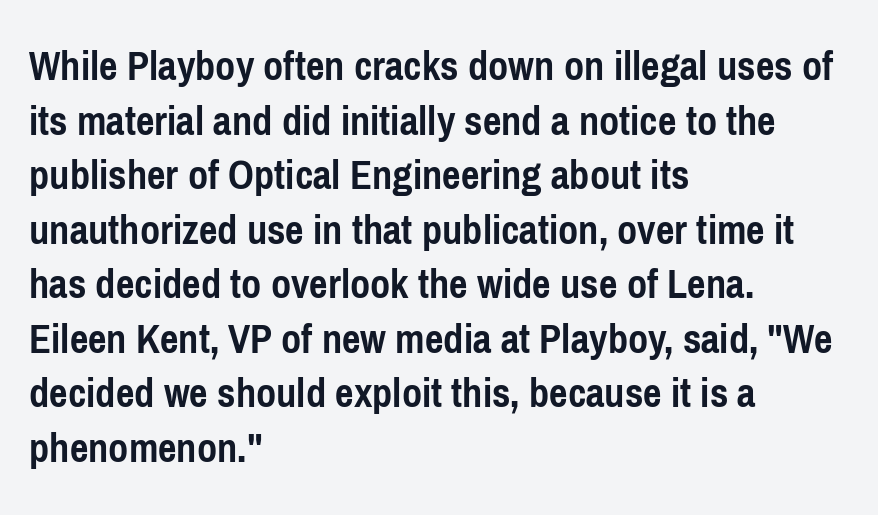
{"serif": "no", "italic": "no", "bold": "yes", "weight": "semibold", "width": "condensed", "stroke_contrast": "low", "x_height": "medium", "monospaced": "no", "underline": "no", "align": "left", "line_spacing_ratio": 1.24, "letter_spacing": "normal", "letter_spacing_em": 0.0, "glyph_px": 44}
